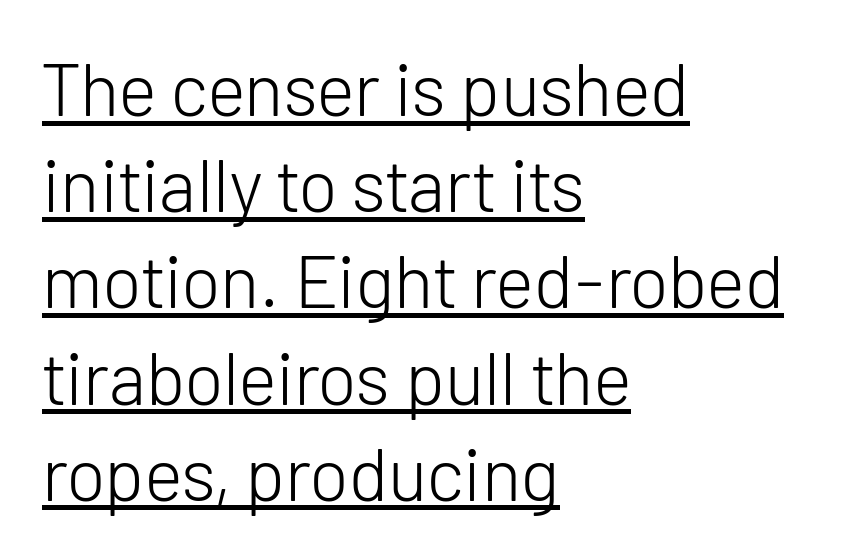
{"serif": "no", "italic": "no", "bold": "no", "weight": "light", "width": "normal", "stroke_contrast": "low", "x_height": "medium", "monospaced": "no", "underline": "yes", "align": "left", "line_spacing": "normal", "line_spacing_ratio": 1.3, "letter_spacing": "normal", "letter_spacing_em": 0.0, "glyph_px": 74}
